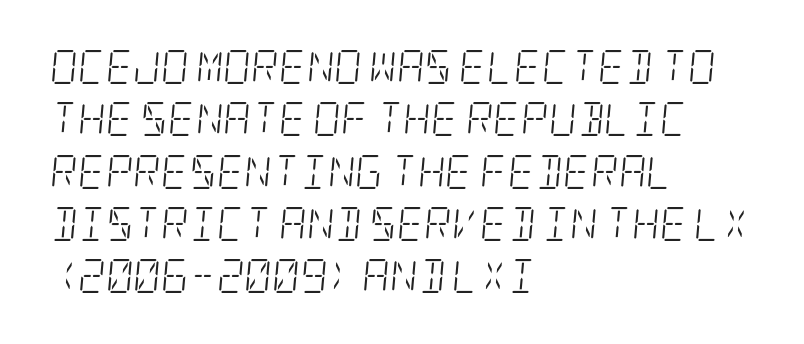
{"serif": "yes", "italic": "yes", "lean": "right", "slant_degrees": 5, "bold": "no", "weight": "light", "width": "condensed", "stroke_contrast": "low", "x_height": "large", "underline": "no", "align": "left", "line_spacing": "normal", "line_spacing_ratio": 1.54, "letter_spacing": "normal", "letter_spacing_em": 0.0, "glyph_px": 34}
